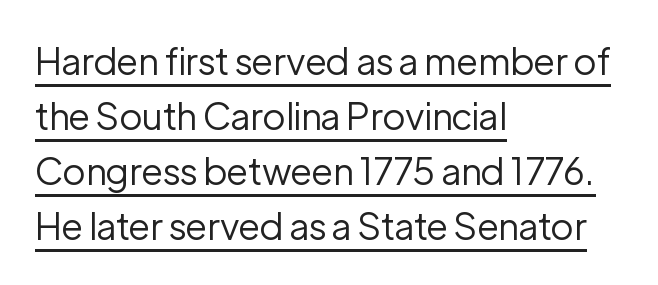
{"serif": "no", "italic": "no", "bold": "no", "weight": "regular", "width": "normal", "stroke_contrast": "low", "x_height": "medium", "monospaced": "no", "underline": "yes", "align": "left", "line_spacing": "normal", "line_spacing_ratio": 1.49, "letter_spacing": "normal", "letter_spacing_em": 0.0, "glyph_px": 37}
